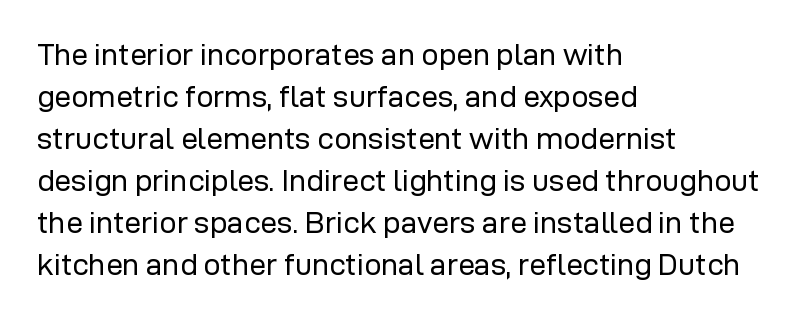
{"serif": "no", "italic": "no", "bold": "no", "weight": "regular", "width": "normal", "stroke_contrast": "low", "x_height": "medium", "monospaced": "no", "underline": "no", "align": "left", "line_spacing": "normal", "line_spacing_ratio": 1.4, "letter_spacing": "normal", "letter_spacing_em": 0.0, "glyph_px": 30}
